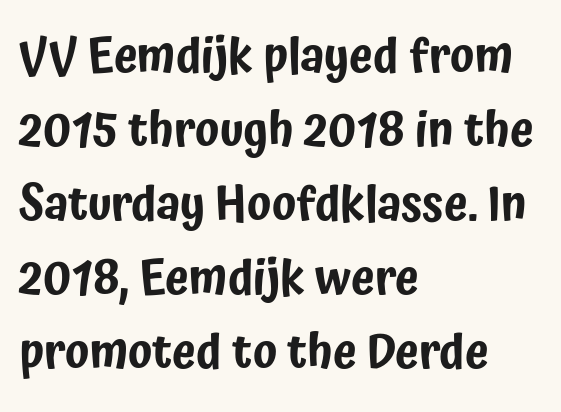
{"serif": "no", "italic": "no", "width": "condensed", "stroke_contrast": "low", "x_height": "medium", "monospaced": "no", "underline": "no", "align": "left", "line_spacing": "normal", "line_spacing_ratio": 1.54, "letter_spacing": "normal", "letter_spacing_em": 0.0, "glyph_px": 48}
